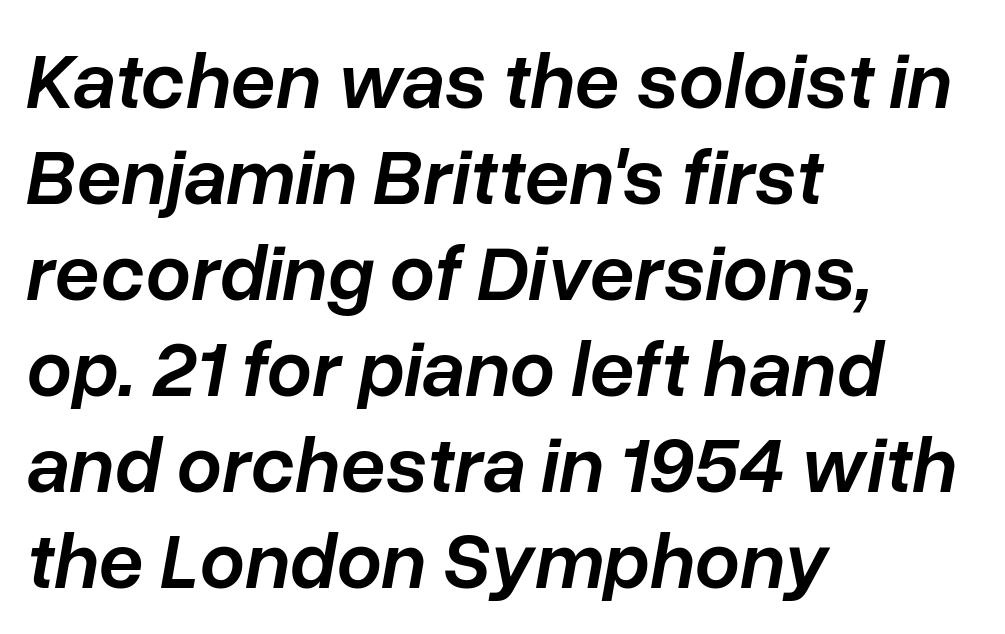
Q: Is the text bold? A: Semi-bold.
Q: Is the text italic (slanted)? A: Yes, it leans right by about 10 degrees.
Q: Is the text underlined? A: No.
Q: How is the paragraph aligned? A: Left-aligned.
Q: Is the spacing between letters normal or unusually wide? A: Normal.
Q: Width (condensed, normal, or wide)? A: Normal.
Q: Stroke contrast? A: Low.
Q: x-height? A: Medium.
Q: Monospaced? A: No.
